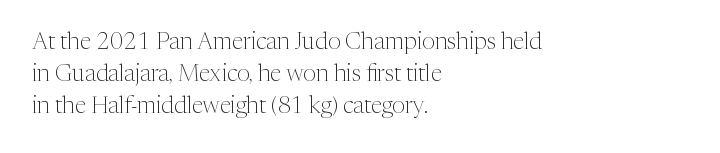
{"italic": "no", "bold": "no", "underline": "no", "align": "left", "line_spacing": "normal", "line_spacing_ratio": 1.4, "letter_spacing": "normal", "letter_spacing_em": 0.0, "glyph_px": 23}
